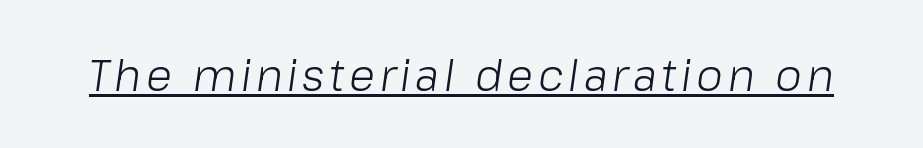
The rendering uses natural spacing where letterforms have individual widths. The rendered words wear a rule along their underside. It's the slanting kind of type. Weight class: somewhere from thin through regular.
